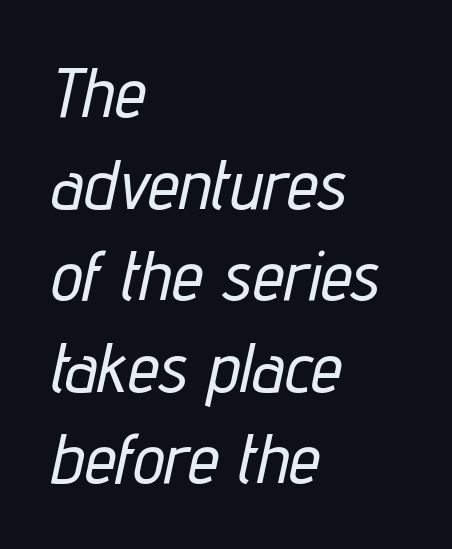
{"italic": "yes", "lean": "right", "slant_degrees": 12, "width": "condensed", "stroke_contrast": "low", "x_height": "medium", "monospaced": "no", "underline": "no", "align": "left", "line_spacing": "normal", "line_spacing_ratio": 1.29, "letter_spacing": "normal", "letter_spacing_em": 0.0, "glyph_px": 71}
